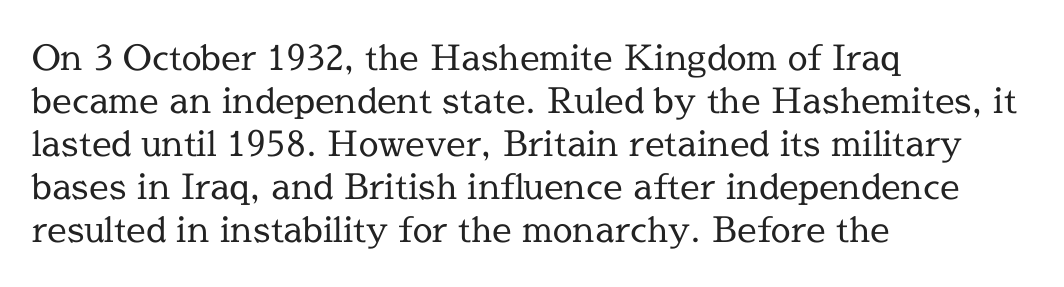
The image shows 35 px regular-weight serif type, upright; set left-aligned, line spacing 1.23x, normal letter spacing, not underlined; a medium x-height.
